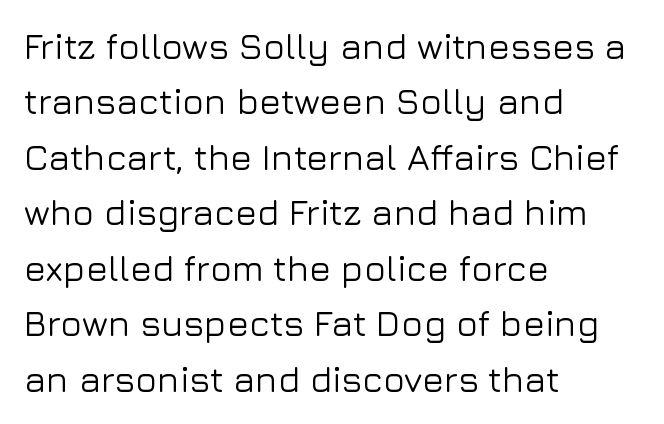
Line beginnings align vertically; line endings do not. Observe the ordinary spacing: letters are neighbours, not strangers. Is there any slant? The stems are plumb. Reading down the column, the eye jumps a familiar distance to each next line.
